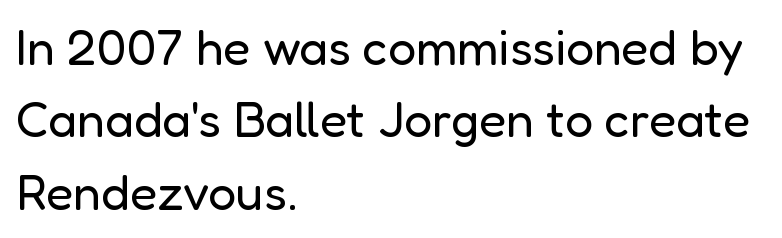
The letterforms sit shoulder to shoulder at normal distance. Typographically, this falls in the sans-serif category. This sample keeps an unexceptional amount of space between lines. The rendering anchors every line to the left-hand side.
